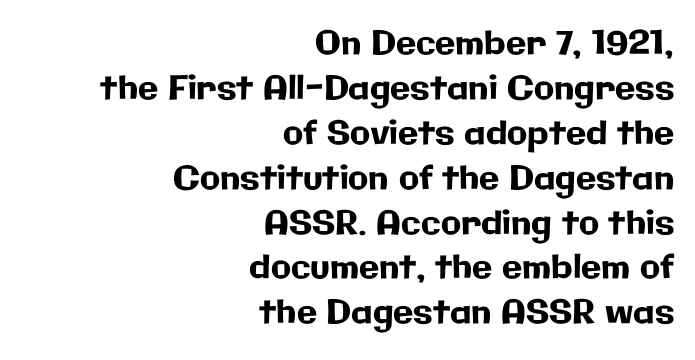
The image shows 33 px sans-serif type, upright; set right-aligned, normal line spacing (1.36x), normal letter spacing, not underlined; low stroke contrast and a medium x-height.
